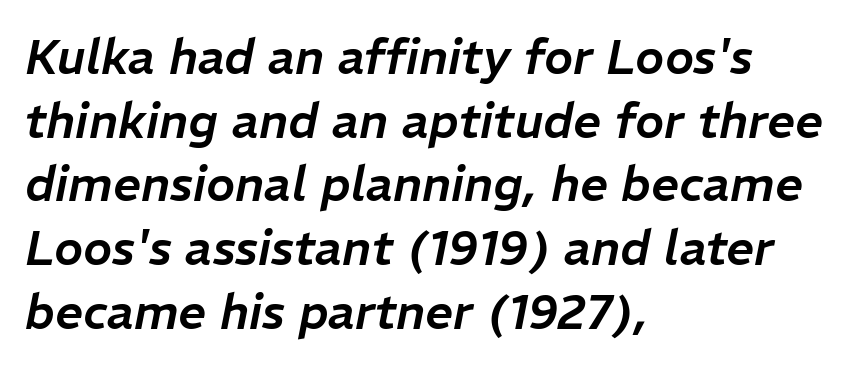
The space directly below the letters is spotless. The typography opts for an oblique posture over an upright one. Visually the block forms a straight wall on the left and a jagged coastline on the right. Proportional: the letters do not fall into vertical columns.
